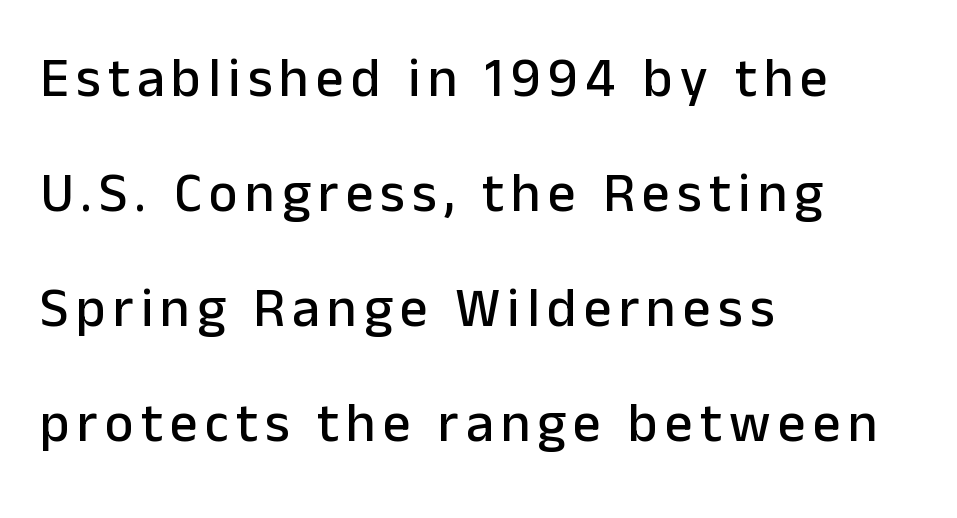
Q: Is the text italic (slanted)? A: No, it is upright.
Q: Is the typeface a serif or a sans-serif typeface? A: Sans-serif.
Q: Is the text underlined? A: No.
Q: How is the paragraph aligned? A: Left-aligned.
Q: Is the spacing between lines tight, normal or loose? A: Loose.
Q: Width (condensed, normal, or wide)? A: Normal.
Q: Stroke contrast? A: Low.
Q: x-height? A: Medium.
Q: Monospaced? A: No.
